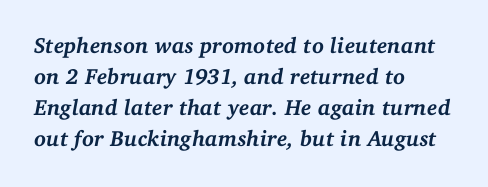
The image shows 22 px bold type, italic (leaning right); set left-aligned, normal line spacing (1.41x), normal letter spacing, not underlined.
